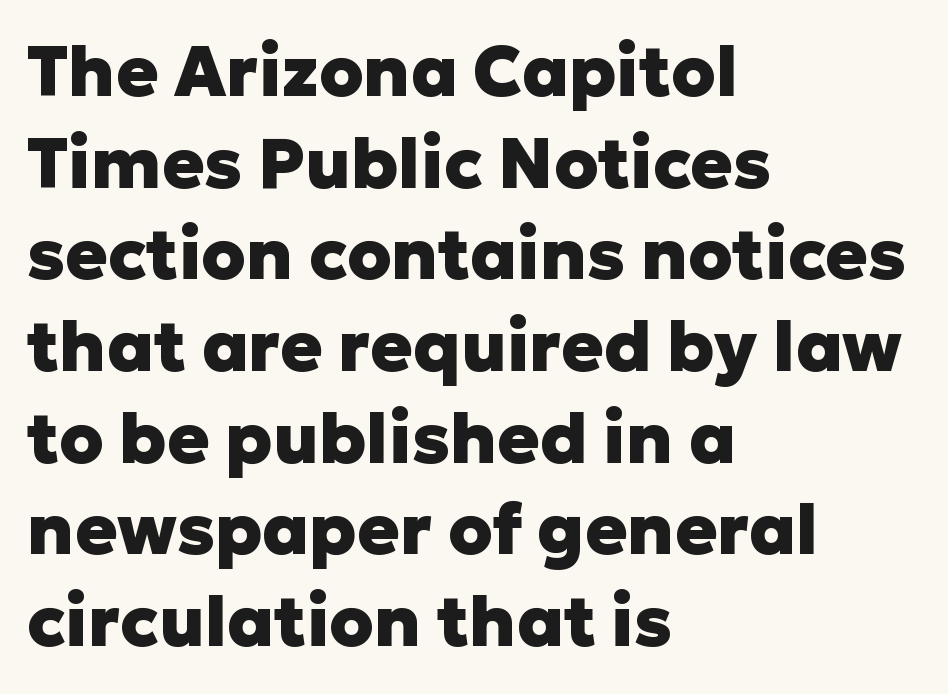
Summary of vertical rhythm: regular, with standard interline spacing. Italic? Not at all — the glyphs are vertical. The passage shown is typed in a proportional face where columns would drift. You could call the tracking neutral — neither tight nor loose.
